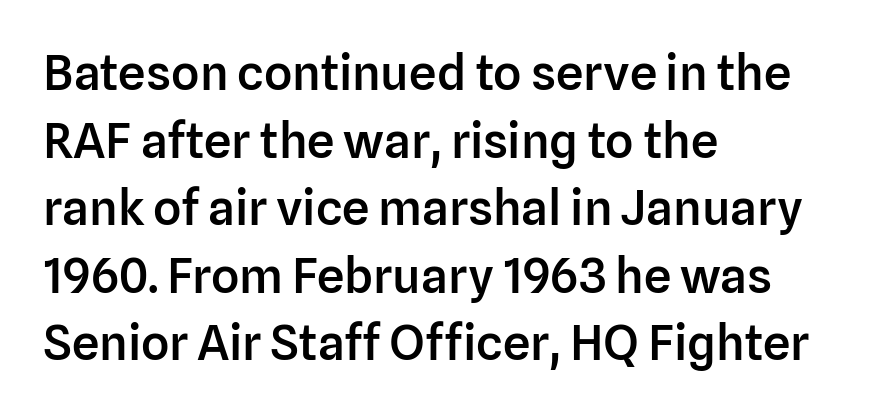
Q: Is the text bold? A: Semi-bold.
Q: Is the text italic (slanted)? A: No, it is upright.
Q: Is the typeface a serif or a sans-serif typeface? A: Sans-serif.
Q: Is the text underlined? A: No.
Q: How is the paragraph aligned? A: Left-aligned.
Q: Is the spacing between letters normal or unusually wide? A: Normal.
Q: Is the spacing between lines tight, normal or loose? A: Normal.
Q: Width (condensed, normal, or wide)? A: Normal.
Q: Stroke contrast? A: Low.
Q: x-height? A: Medium.
Q: Monospaced? A: No.
